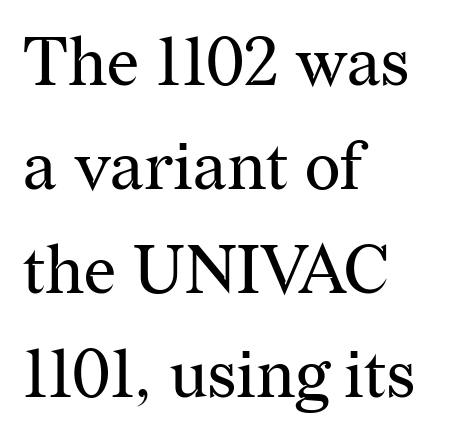
The image shows 68 px regular-weight serif type, upright; set left-aligned, normal line spacing (1.53x), normal letter spacing, not underlined; medium stroke contrast and a medium x-height.
